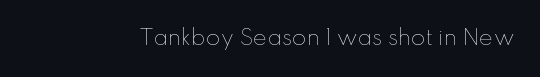
The image shows 21 px text type, upright; set normal letter spacing, not underlined.
